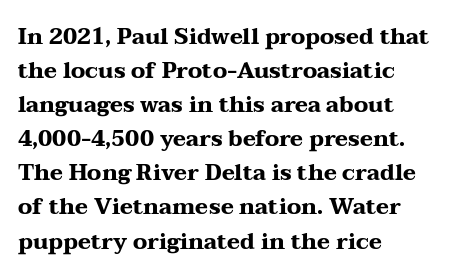
Q: Is the text bold? A: Yes.
Q: Is the text italic (slanted)? A: No, it is upright.
Q: Is the text underlined? A: No.
Q: How is the paragraph aligned? A: Left-aligned.
Q: Is the spacing between letters normal or unusually wide? A: Normal.
Q: Is the spacing between lines tight, normal or loose? A: Normal.
